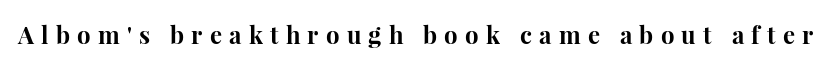
Decoration check: the copy has no underline. The face used here is rendered with a markedly widened letterfit. Nope, not italic — everything's standing straight. Summary of weight: heavy, a full bold.
